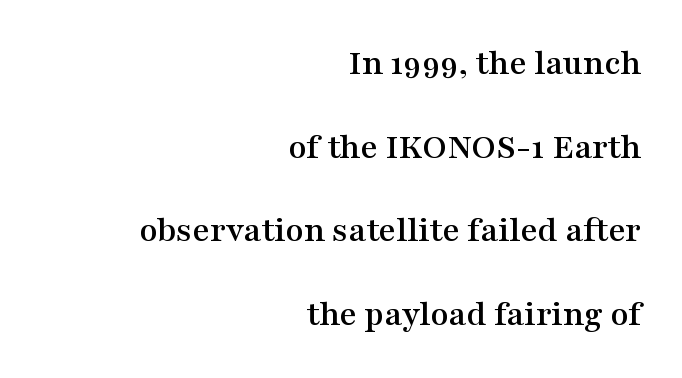
The image shows 37 px wide serif type, upright; set right-aligned, loose line spacing (2.26x), normal letter spacing, not underlined; medium stroke contrast and a medium x-height.
